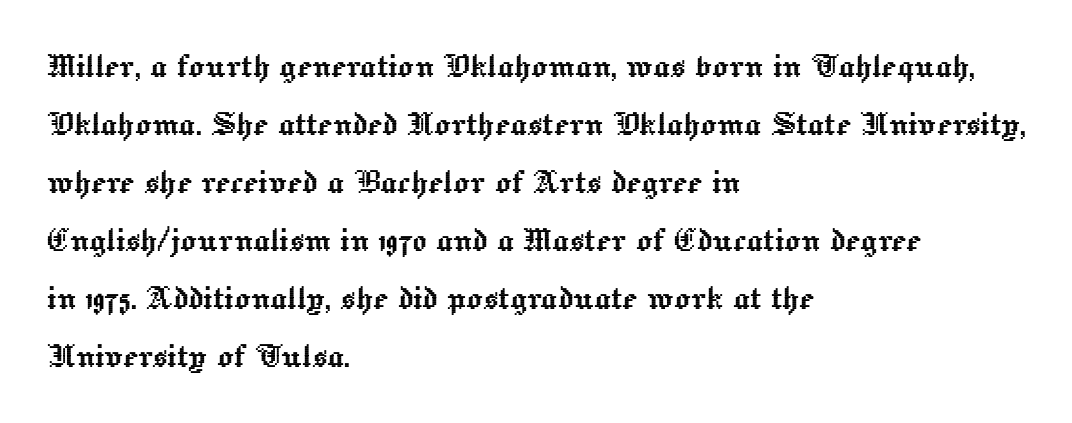
{"italic": "no", "width": "normal", "x_height": "medium", "monospaced": "no", "underline": "no", "align": "left", "line_spacing": "normal", "line_spacing_ratio": 1.45, "letter_spacing": "normal", "letter_spacing_em": 0.0, "glyph_px": 40}
